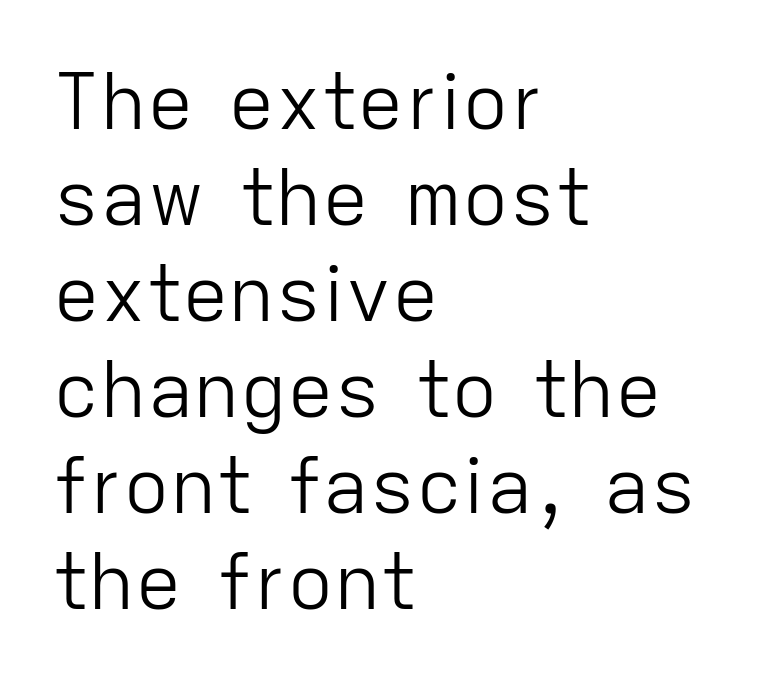
{"serif": "no", "italic": "no", "bold": "no", "weight": "light", "width": "normal", "stroke_contrast": "low", "x_height": "medium", "monospaced": "no", "underline": "no", "align": "left", "line_spacing_ratio": 1.23, "letter_spacing": "normal", "letter_spacing_em": 0.0, "glyph_px": 78}
